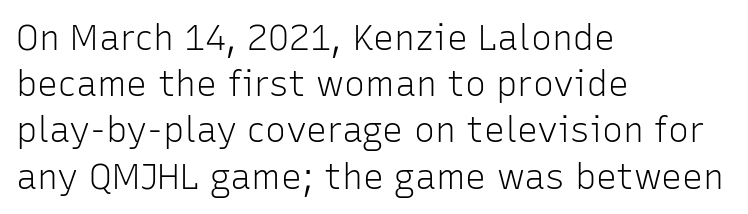
{"serif": "no", "italic": "no", "bold": "no", "weight": "light", "width": "normal", "stroke_contrast": "low", "x_height": "medium", "monospaced": "no", "underline": "no", "align": "left", "line_spacing": "normal", "line_spacing_ratio": 1.32, "letter_spacing": "normal", "letter_spacing_em": 0.0, "glyph_px": 35}
